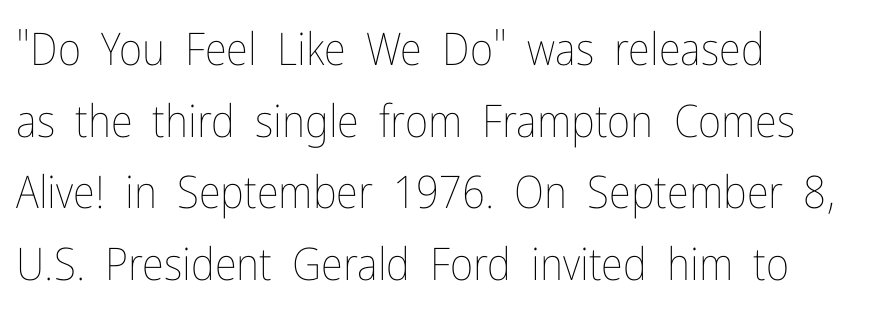
If you drew a ruler down the left edge, every line would touch it. Glyph-to-glyph distance matches everyday printed text. Do the characters align in a grid? No, the font is proportional. The typography opts for an upright posture over an oblique one. A bare baseline throughout the passage.
